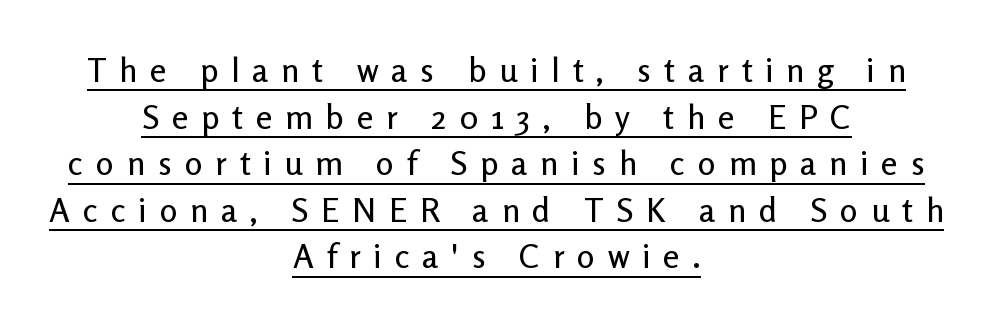
Q: Is the text italic (slanted)? A: No, it is upright.
Q: Is the typeface a serif or a sans-serif typeface? A: Sans-serif.
Q: Is the text underlined? A: Yes.
Q: How is the paragraph aligned? A: Centered.
Q: Is the spacing between letters normal or unusually wide? A: Unusually wide.
Q: Is the spacing between lines tight, normal or loose? A: Normal.
Q: Width (condensed, normal, or wide)? A: Normal.
Q: Stroke contrast? A: Low.
Q: x-height? A: Medium.
Q: Monospaced? A: No.
